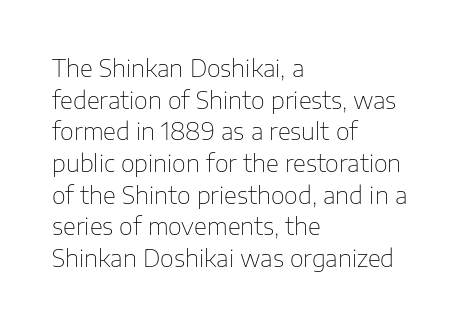
The image shows 24 px text type, upright; set left-aligned, normal line spacing (1.32x), normal letter spacing, not underlined.
